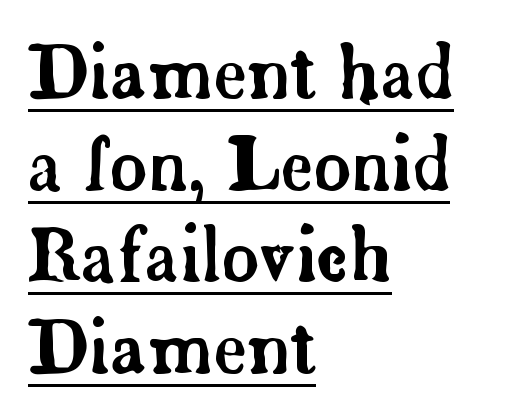
The image shows 71 px serif type, upright; set left-aligned, normal line spacing (1.29x), normal letter spacing, underlined; low stroke contrast and a small x-height.
